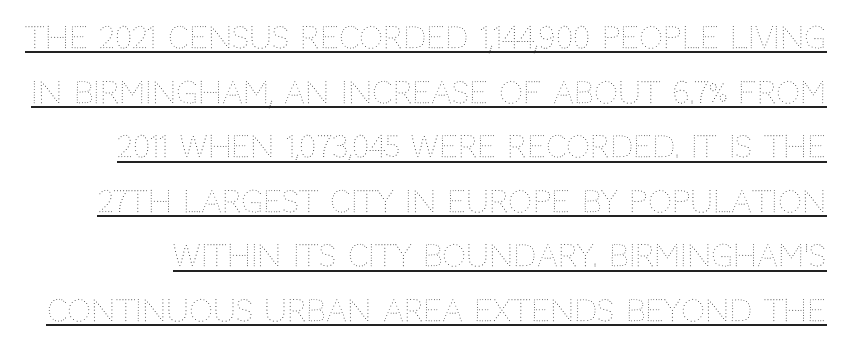
The glyphs are accompanied by a horizontal stroke just below them. Nothing heavy about these letters — not bold at all. There is no visible air inserted between adjacent glyphs. You could not count columns in this text — the font is proportionally spaced. Designer's note — italics off, roman on.
